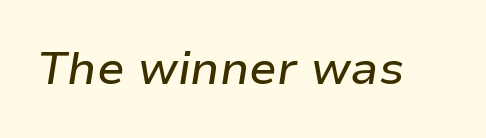
{"italic": "yes", "lean": "right", "slant_degrees": 9, "width": "normal", "stroke_contrast": "low", "x_height": "medium", "monospaced": "no", "underline": "no", "letter_spacing": "normal", "letter_spacing_em": 0.0, "glyph_px": 46}
